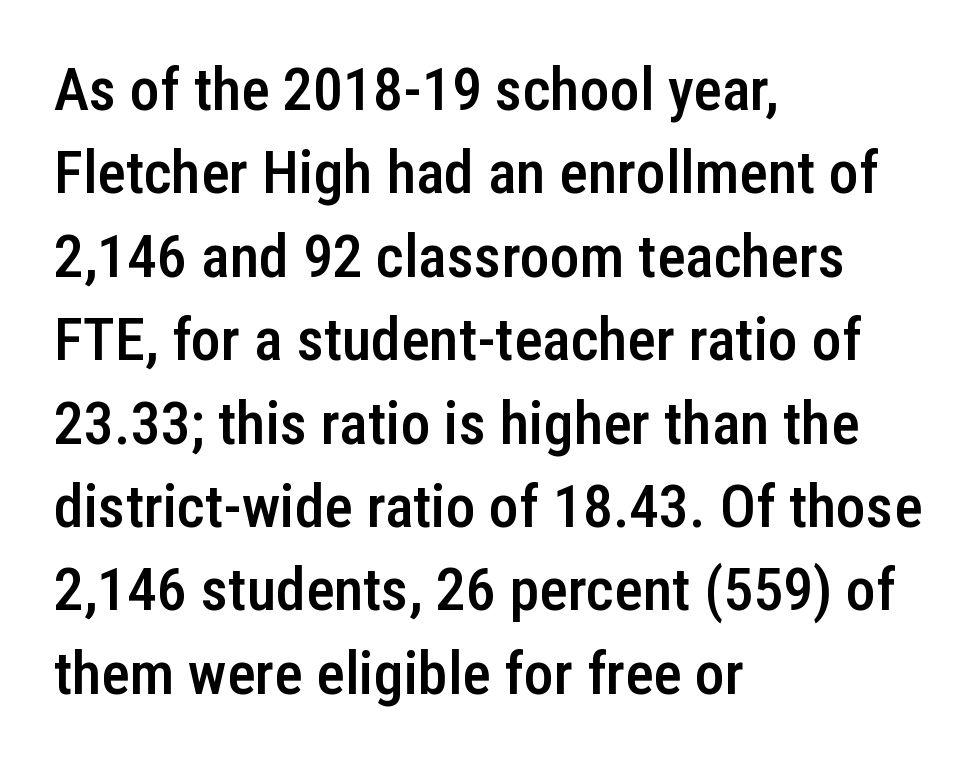
Q: Is the text bold? A: Semi-bold.
Q: Is the text italic (slanted)? A: No, it is upright.
Q: Is the typeface a serif or a sans-serif typeface? A: Sans-serif.
Q: Is the text underlined? A: No.
Q: How is the paragraph aligned? A: Left-aligned.
Q: Is the spacing between letters normal or unusually wide? A: Normal.
Q: Is the spacing between lines tight, normal or loose? A: Normal.
Q: Width (condensed, normal, or wide)? A: Condensed.
Q: Stroke contrast? A: Low.
Q: x-height? A: Medium.
Q: Monospaced? A: No.
